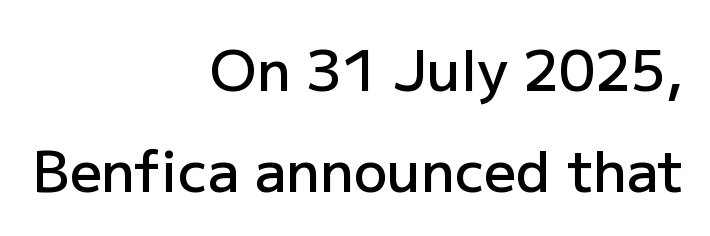
Q: Is the text bold? A: Semi-bold.
Q: Is the text italic (slanted)? A: No, it is upright.
Q: Is the typeface a serif or a sans-serif typeface? A: Sans-serif.
Q: Is the text underlined? A: No.
Q: How is the paragraph aligned? A: Right-aligned.
Q: Is the spacing between letters normal or unusually wide? A: Normal.
Q: Width (condensed, normal, or wide)? A: Normal.
Q: Stroke contrast? A: Low.
Q: x-height? A: Medium.
Q: Monospaced? A: No.
